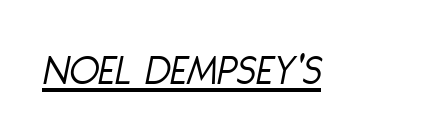
{"italic": "yes", "lean": "right", "slant_degrees": 11, "bold": "no", "weight": "light", "width": "condensed", "stroke_contrast": "low", "x_height": "large", "monospaced": "no", "underline": "yes", "letter_spacing": "normal", "letter_spacing_em": 0.0, "glyph_px": 44}
